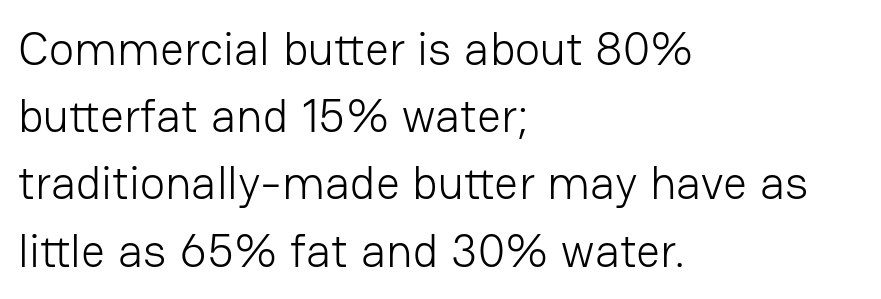
The characters are drawn with everyday or finer stroke widths. The rendering keeps characters at their native spacing. Horizontal bands of white between lines are of average thickness. Is this a fixed-width face? No — the glyphs have proportional, varying widths. All the whitespace from short lines collects on the right.
